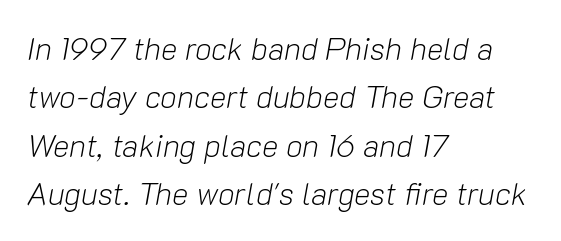
Q: Is the text bold? A: No.
Q: Is the text italic (slanted)? A: Yes, it leans right by about 10 degrees.
Q: Is the text underlined? A: No.
Q: How is the paragraph aligned? A: Left-aligned.
Q: Is the spacing between letters normal or unusually wide? A: Normal.
Q: Is the spacing between lines tight, normal or loose? A: Normal.
Q: Width (condensed, normal, or wide)? A: Normal.
Q: Stroke contrast? A: Low.
Q: x-height? A: Medium.
Q: Monospaced? A: No.
